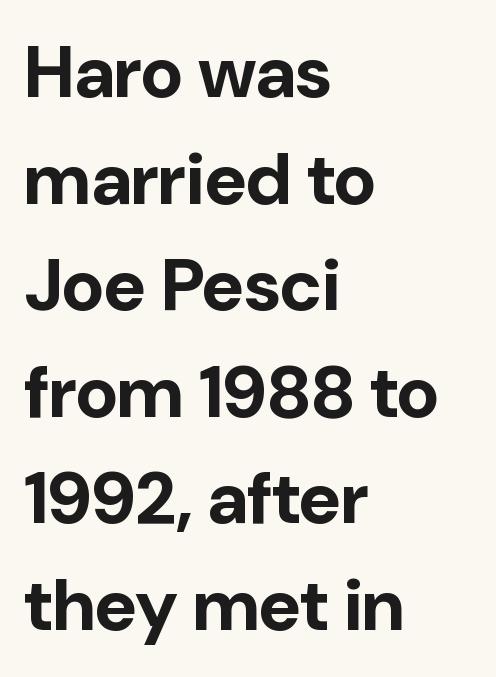
{"serif": "no", "italic": "no", "bold": "yes", "weight": "bold", "width": "normal", "stroke_contrast": "low", "x_height": "medium", "monospaced": "no", "underline": "no", "align": "left", "line_spacing": "normal", "line_spacing_ratio": 1.46, "letter_spacing": "normal", "letter_spacing_em": 0.0, "glyph_px": 73}
